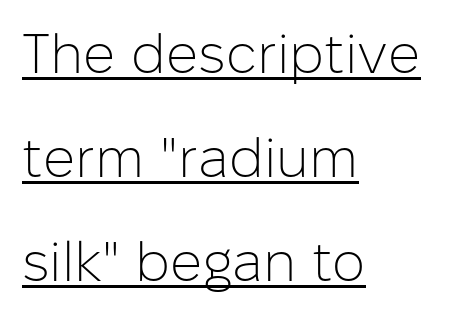
The image shows 56 px light sans-serif type, upright; set left-aligned, line spacing 1.86x, normal letter spacing, underlined; low stroke contrast and a medium x-height.
